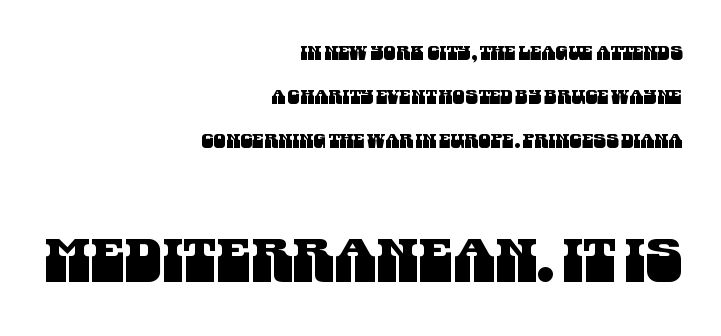
Q: Is the typeface a serif or a sans-serif typeface? A: Sans-serif.
Q: Is the text underlined? A: No.
Q: How is the paragraph aligned? A: Right-aligned.
Q: Is the spacing between letters normal or unusually wide? A: Normal.
Q: Is the spacing between lines tight, normal or loose? A: Loose.
Q: Which block of text is set in a larger size, the first (top) or the second (bottom)? A: The second (bottom) one.
Q: Width (condensed, normal, or wide)? A: Condensed.
Q: Stroke contrast? A: Medium.
Q: x-height? A: Large.
Q: Monospaced? A: No.
